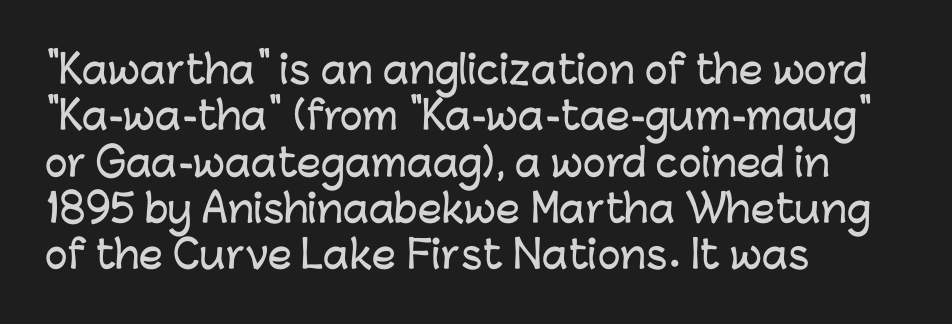
Q: Is the text italic (slanted)? A: No, it is upright.
Q: Is the typeface a serif or a sans-serif typeface? A: Sans-serif.
Q: Is the text underlined? A: No.
Q: How is the paragraph aligned? A: Left-aligned.
Q: Is the spacing between letters normal or unusually wide? A: Normal.
Q: Width (condensed, normal, or wide)? A: Normal.
Q: Stroke contrast? A: Low.
Q: x-height? A: Medium.
Q: Monospaced? A: No.
